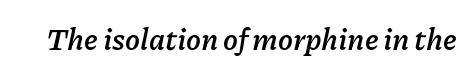
{"italic": "yes", "lean": "right", "slant_degrees": 11, "bold": "yes", "weight": "semibold", "width": "normal", "stroke_contrast": "low", "x_height": "medium", "monospaced": "no", "underline": "no", "letter_spacing": "normal", "letter_spacing_em": 0.0, "glyph_px": 30}
